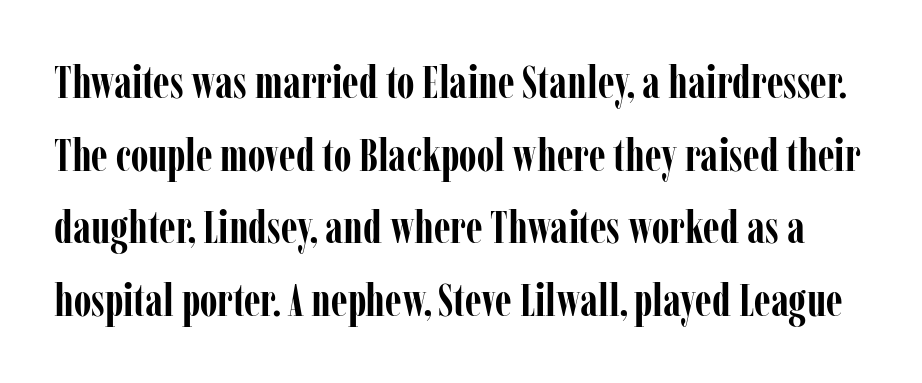
{"serif": "yes", "italic": "no", "bold": "yes", "weight": "semibold", "width": "condensed", "stroke_contrast": "low", "x_height": "medium", "monospaced": "no", "underline": "no", "line_spacing": "normal", "line_spacing_ratio": 1.58, "letter_spacing": "normal", "letter_spacing_em": 0.0, "glyph_px": 46}
